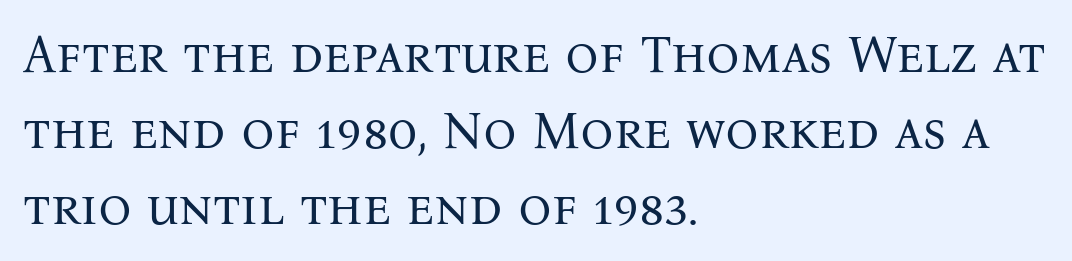
The image shows 52 px regular-weight serif type, upright; set left-aligned, normal line spacing (1.46x), normal letter spacing, not underlined; medium stroke contrast and a medium x-height.
